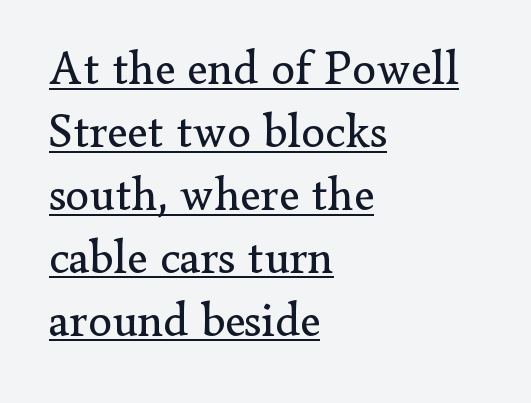
{"serif": "yes", "italic": "no", "bold": "no", "weight": "regular", "width": "normal", "stroke_contrast": "low", "x_height": "small", "monospaced": "no", "underline": "yes", "align": "left", "line_spacing": "normal", "line_spacing_ratio": 1.31, "letter_spacing": "normal", "letter_spacing_em": 0.0, "glyph_px": 48}
